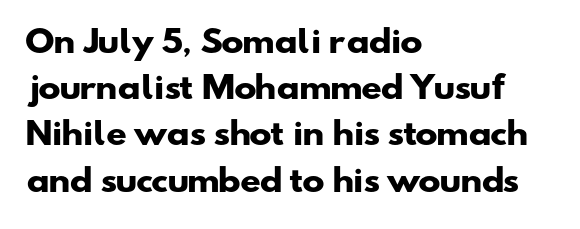
Beneath every word, the page is bare. Letterform terminals end flat and unadorned throughout the passage. Standard letterfit; no display-style spreading of the glyphs. The passage shown is typed in a proportional face where columns would drift.
